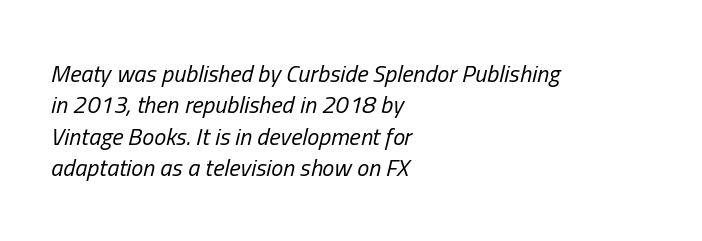
Italic? Definitely — the glyphs are oblique. Decoration check: the copy has no underline. If you drew a ruler down the left edge, every line would touch it. Rows of type keep a routine distance in the vertical direction.
